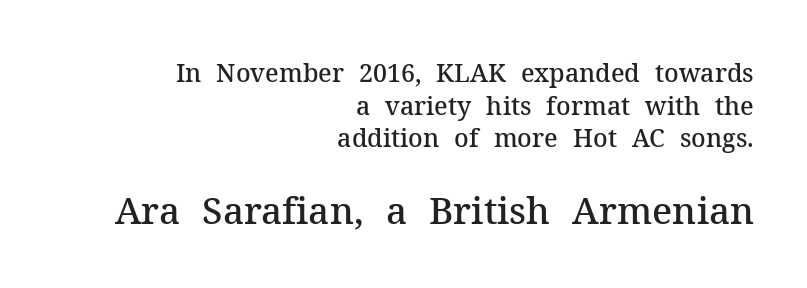
This rendering employs a face with finishing strokes, i.e., a serif. Underlining? Definitely not there. Regular leading. Italic? Not at all — the glyphs are vertical. Is the lower block the larger one? Yes — the lower block carries the bigger type. The face used here is rendered with its standard letterfit.
